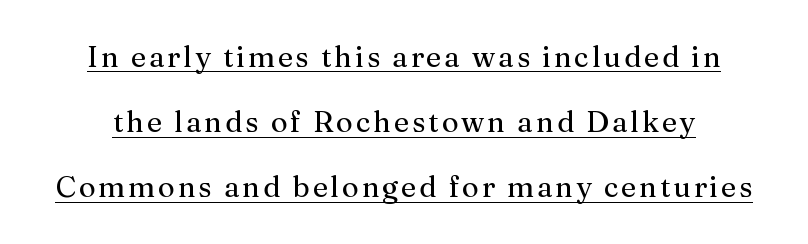
The image shows 29 px regular-weight serif type, upright; set loose line spacing (2.25x), underlined; medium stroke contrast and a medium x-height.
